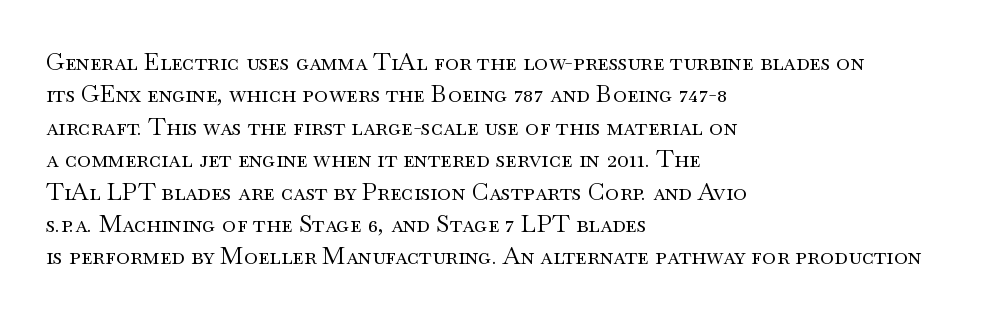
Q: Is the text bold? A: No.
Q: Is the text italic (slanted)? A: No, it is upright.
Q: Is the text underlined? A: No.
Q: How is the paragraph aligned? A: Left-aligned.
Q: Is the spacing between letters normal or unusually wide? A: Normal.
Q: Is the spacing between lines tight, normal or loose? A: Normal.
